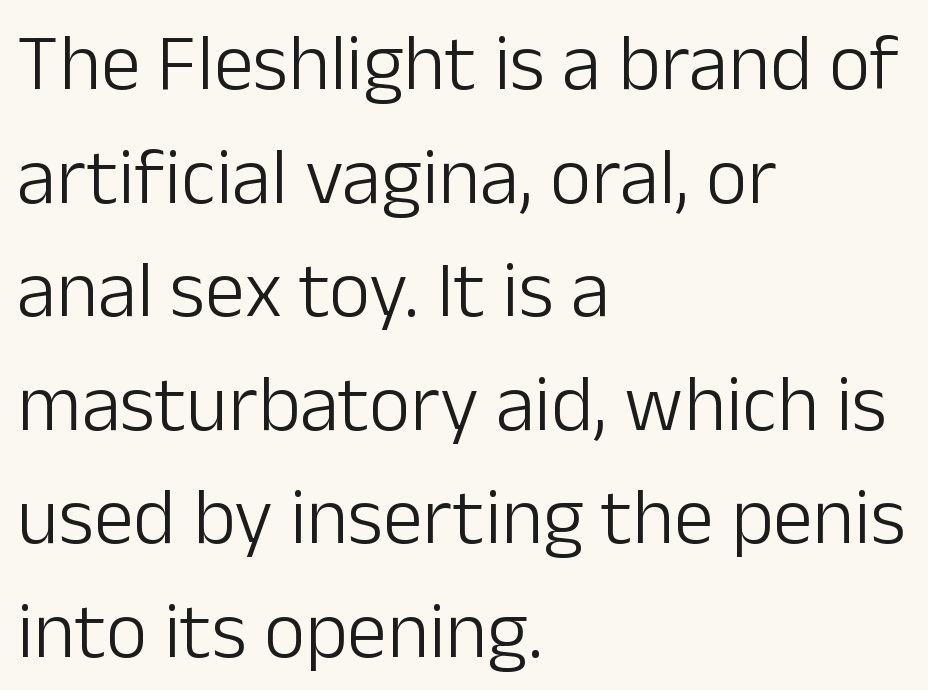
The image shows 80 px light sans-serif type, upright; set left-aligned, normal line spacing (1.42x), normal letter spacing, not underlined; low stroke contrast and a medium x-height.
